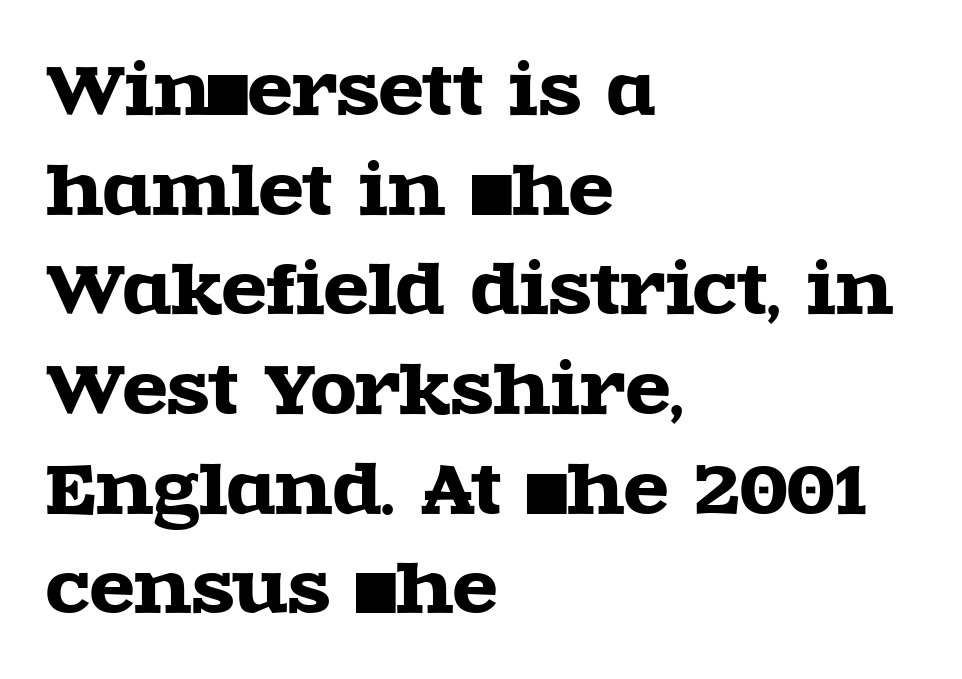
Q: Is the text italic (slanted)? A: No, it is upright.
Q: Is the typeface a serif or a sans-serif typeface? A: Serif.
Q: Is the text underlined? A: No.
Q: How is the paragraph aligned? A: Left-aligned.
Q: Is the spacing between letters normal or unusually wide? A: Normal.
Q: Is the spacing between lines tight, normal or loose? A: Normal.
Q: Width (condensed, normal, or wide)? A: Wide.
Q: x-height? A: Large.
Q: Monospaced? A: No.
